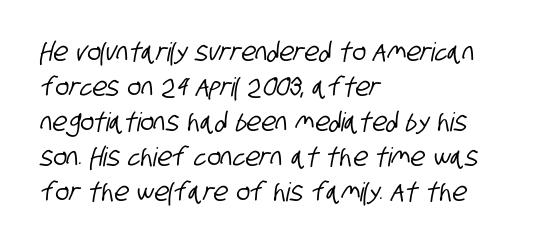
A classic flush-left, rag-right setting is used for this passage. Each word holds together tightly as a unit, with standard inter-letter gaps. The block of text has a typical density, with ordinary space between rows. A clean baseline with only descenders dipping below it.
